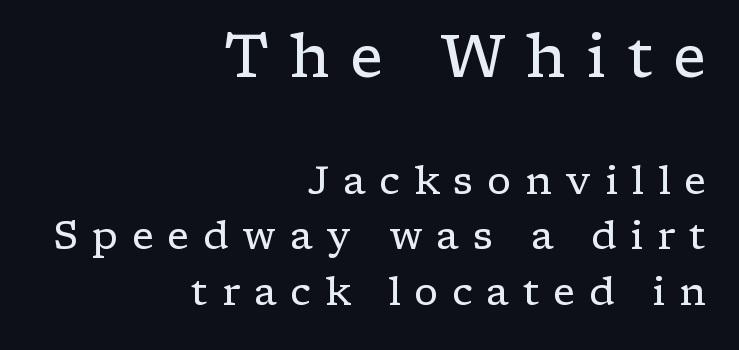
Each line ends at the same right margin while the left side varies. No letter is thick-stroked: the sample isn't bold. Nope, not italic — everything's standing straight. Unmarked baselines from the first word to the last. Evenly set lines give the paragraph a standard silhouette.
